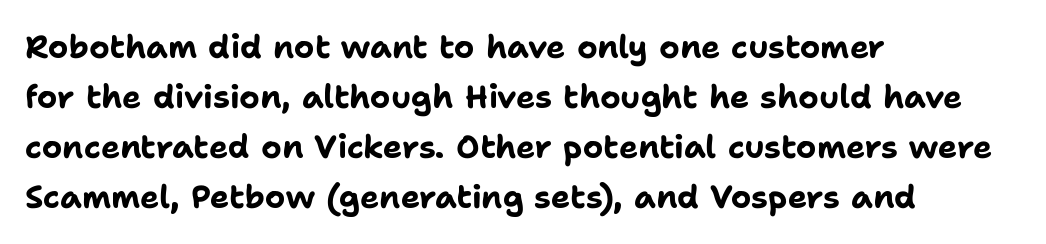
The image shows 32 px bold sans-serif type, upright; set left-aligned, normal line spacing (1.56x), normal letter spacing, not underlined; low stroke contrast and a medium x-height.
